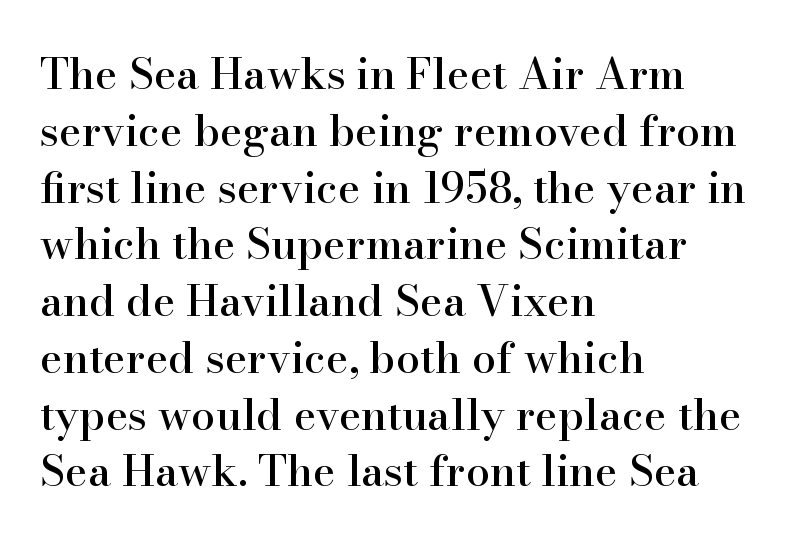
Q: Is the text italic (slanted)? A: No, it is upright.
Q: Is the typeface a serif or a sans-serif typeface? A: Serif.
Q: Is the text underlined? A: No.
Q: How is the paragraph aligned? A: Left-aligned.
Q: Is the spacing between letters normal or unusually wide? A: Normal.
Q: Is the spacing between lines tight, normal or loose? A: Normal.
Q: Width (condensed, normal, or wide)? A: Normal.
Q: Stroke contrast? A: High.
Q: x-height? A: Small.
Q: Monospaced? A: No.
